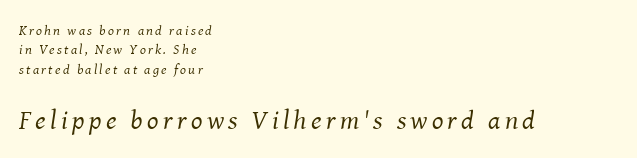
No extra ink here — the face is not bold. Line starts are locked; line ends wander. The text carries the slant typical of an italic or oblique font. Evenly set lines give the paragraph a standard silhouette. Is the lower block the larger one? Yes — the lower block carries the bigger type. Clear beneath every line of the passage.
